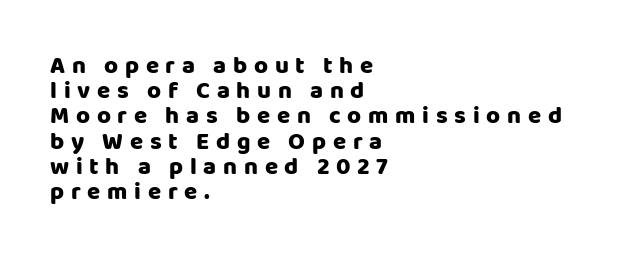
The image shows 24 px text type, upright; set left-aligned, tight line spacing (1.05x), unusually wide letter spacing (+0.28 em), not underlined.
